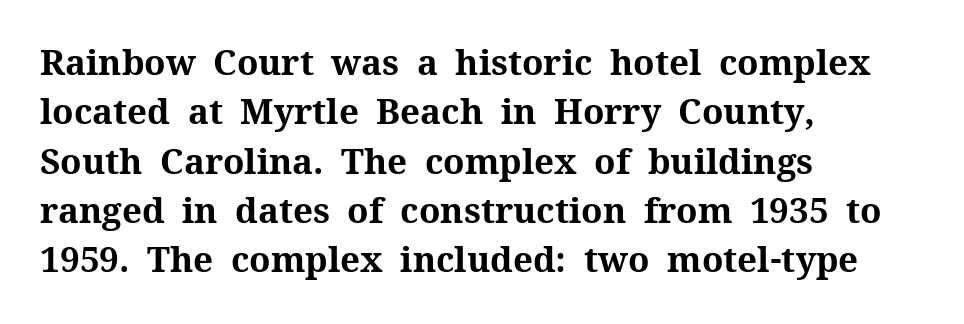
Each new line begins a customary step beneath the previous one. Nothing unusual about the tracking: characters are spaced as the font intends. The specimen omits any rule beneath the text block's lines. Typographically, this falls in the serif category.
